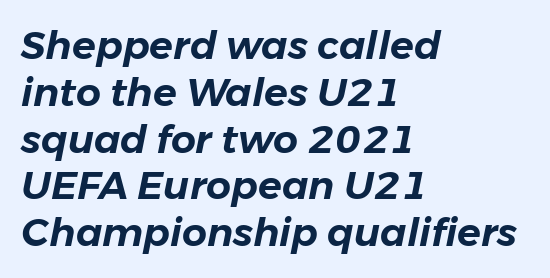
{"italic": "yes", "lean": "right", "slant_degrees": 11, "width": "normal", "stroke_contrast": "low", "x_height": "medium", "monospaced": "no", "underline": "no", "align": "left", "line_spacing_ratio": 1.2, "letter_spacing": "normal", "letter_spacing_em": 0.0, "glyph_px": 39}
